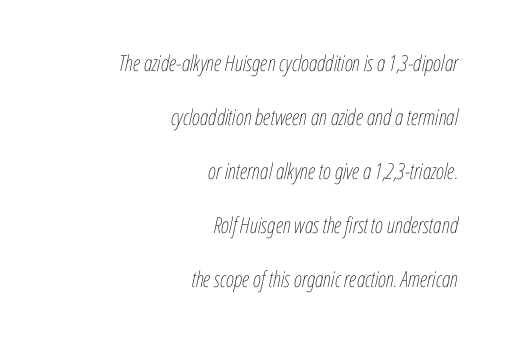
The image shows 22 px text type, italic (leaning right); set right-aligned, loose line spacing (2.45x), normal letter spacing, not underlined.
